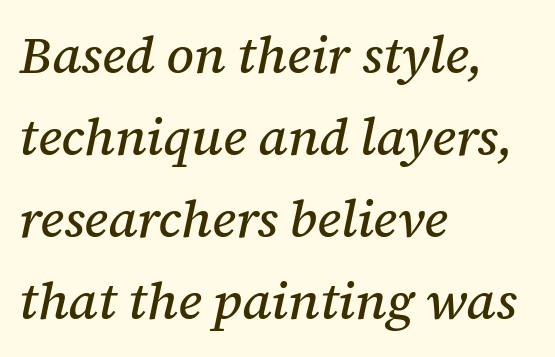
{"serif": "yes", "italic": "yes", "lean": "right", "slant_degrees": 12, "width": "normal", "stroke_contrast": "medium", "x_height": "medium", "monospaced": "no", "underline": "no", "align": "left", "line_spacing": "normal", "line_spacing_ratio": 1.58, "letter_spacing": "normal", "letter_spacing_em": 0.0, "glyph_px": 52}
